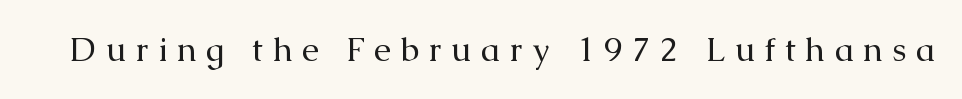
Q: Is the text bold? A: No.
Q: Is the text italic (slanted)? A: No, it is upright.
Q: Is the typeface a serif or a sans-serif typeface? A: Serif.
Q: Is the text underlined? A: No.
Q: Is the spacing between letters normal or unusually wide? A: Unusually wide.
Q: Width (condensed, normal, or wide)? A: Normal.
Q: Stroke contrast? A: Medium.
Q: x-height? A: Medium.
Q: Monospaced? A: No.
